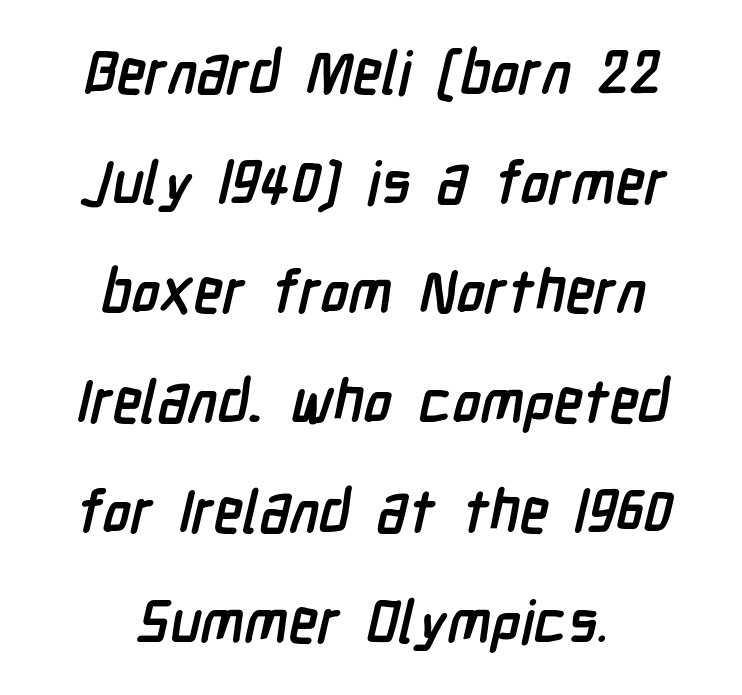
{"serif": "no", "bold": "yes", "weight": "semibold", "width": "condensed", "stroke_contrast": "low", "x_height": "medium", "monospaced": "no", "underline": "no", "align": "center", "line_spacing_ratio": 1.86, "letter_spacing": "normal", "letter_spacing_em": 0.0, "glyph_px": 59}
